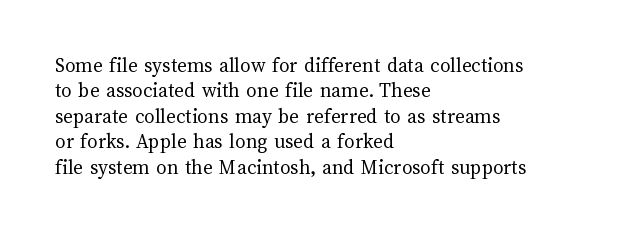
A bare baseline throughout the passage. Line beginnings align vertically; line endings do not. This sample uses plain, unmodified letter spacing. Posture: straight, roman, zero tilt. Is this a heavy cut? Hardly; it is regular or lighter.
